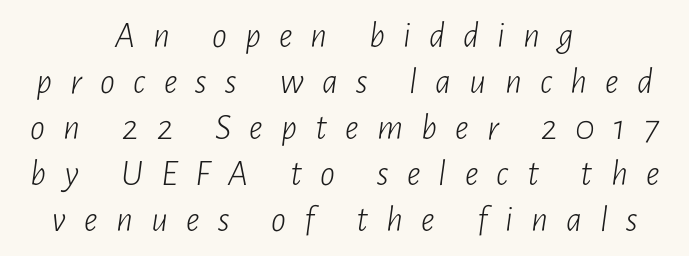
{"italic": "yes", "lean": "right", "slant_degrees": 7, "bold": "no", "weight": "light", "width": "condensed", "stroke_contrast": "low", "x_height": "medium", "monospaced": "no", "underline": "no", "align": "center", "line_spacing_ratio": 1.24, "letter_spacing": "wide", "letter_spacing_em": 0.49, "glyph_px": 37}
